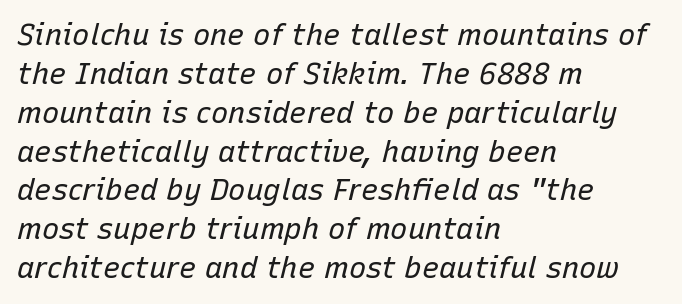
The image shows 29 px regular-weight type, italic (leaning right); set left-aligned, normal line spacing (1.34x), normal letter spacing, not underlined; low stroke contrast and a medium x-height.
